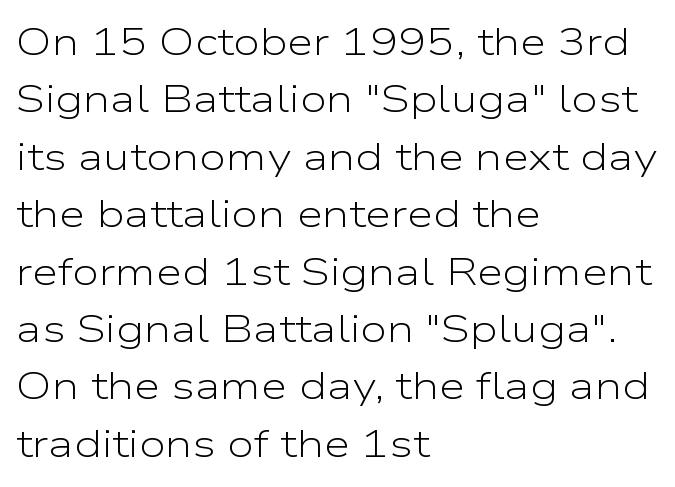
The words here are not underlined. Stems and bowls with no extra thickness — not bold. The passage shown is typed in a proportional face where columns would drift. Is there much room between lines? A standard amount, neither cramped nor airy. Look at the bottom of the vertical strokes: they stop flat, with no serifs.
